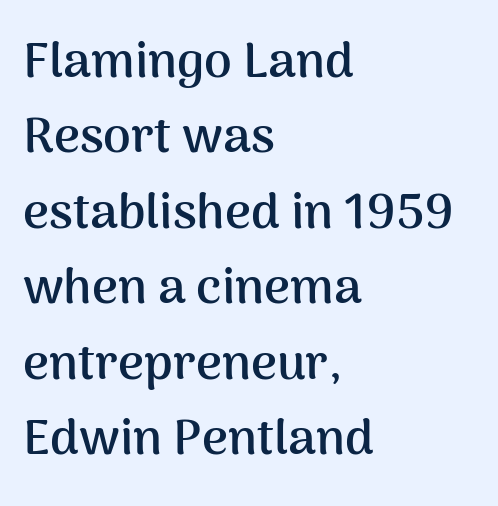
The image shows 50 px semibold sans-serif type, upright; set left-aligned, normal line spacing (1.51x), normal letter spacing, not underlined; medium stroke contrast and a medium x-height.
